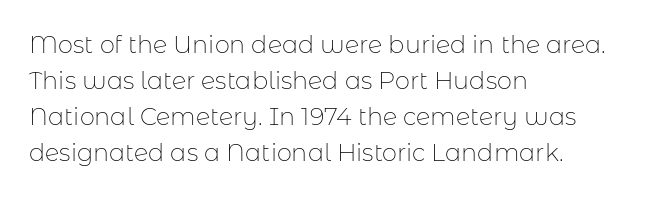
There is no visible air inserted between adjacent glyphs. The rendering anchors every line to the left-hand side. Counters stay open thanks to moderate or lighter strokes. Is there much room between lines? A standard amount, neither cramped nor airy. Type without underlining.
